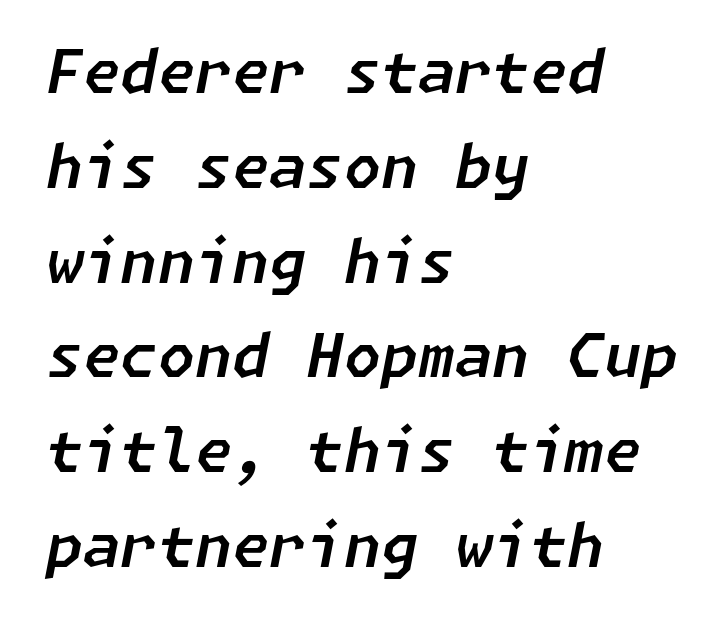
Compared with ordinary roman type, these characters are visibly tilted. Horizontal alignment here is leftward, the default for most running prose. The leading is moderate, giving the passage an even texture. What stands out about the letter spacing? Nothing — it is the standard amount.
